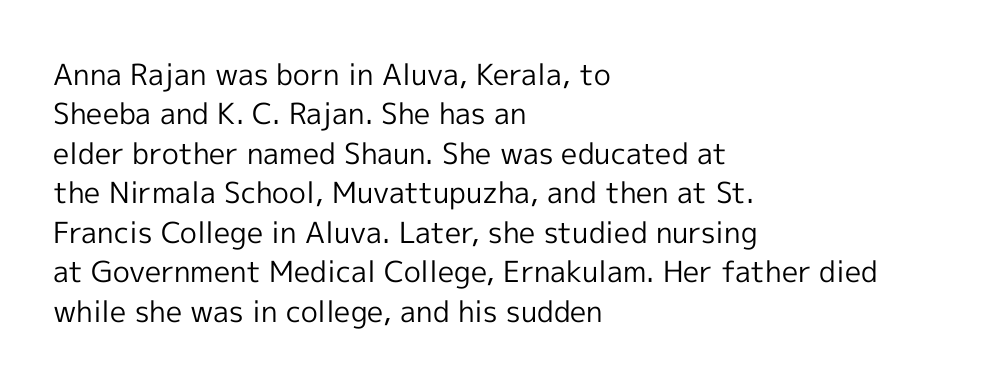
The image shows 29 px regular-weight sans-serif type, upright; set left-aligned, normal line spacing (1.36x), normal letter spacing, not underlined; a medium x-height.
